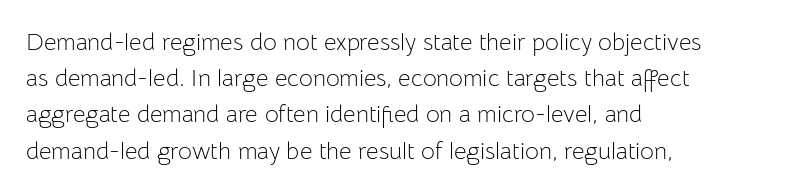
Q: Is the text bold? A: No.
Q: Is the text italic (slanted)? A: No, it is upright.
Q: Is the text underlined? A: No.
Q: How is the paragraph aligned? A: Left-aligned.
Q: Is the spacing between letters normal or unusually wide? A: Normal.
Q: Is the spacing between lines tight, normal or loose? A: Normal.
